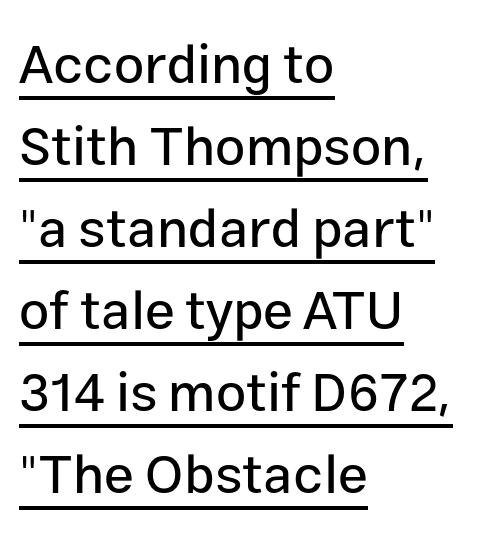
Q: Is the text italic (slanted)? A: No, it is upright.
Q: Is the typeface a serif or a sans-serif typeface? A: Sans-serif.
Q: Is the text underlined? A: Yes.
Q: How is the paragraph aligned? A: Left-aligned.
Q: Is the spacing between letters normal or unusually wide? A: Normal.
Q: Is the spacing between lines tight, normal or loose? A: Normal.
Q: Width (condensed, normal, or wide)? A: Normal.
Q: Stroke contrast? A: Low.
Q: x-height? A: Medium.
Q: Monospaced? A: No.
